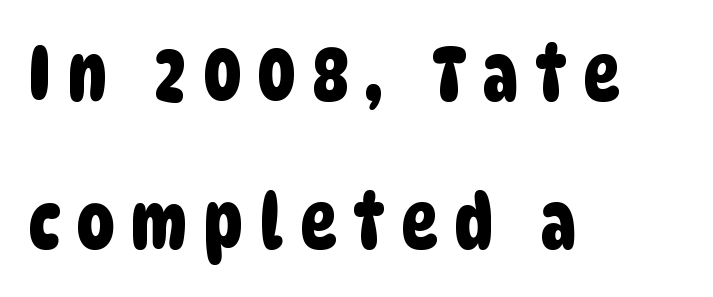
The image shows 76 px condensed sans-serif type; set left-aligned, loose line spacing (1.95x), unusually wide letter spacing (+0.22 em), not underlined; low stroke contrast and a large x-height.
